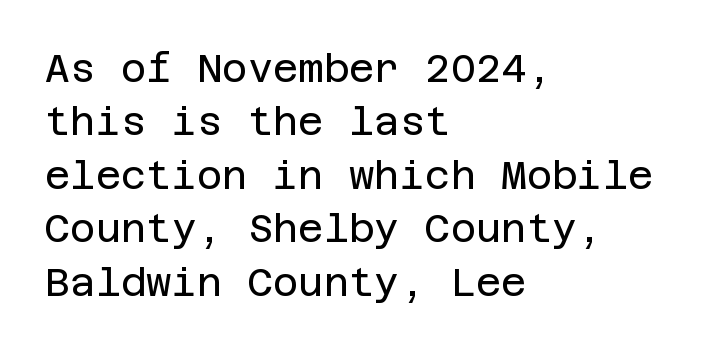
Between one letter and the next there's only the usual sliver of space. Ink coverage per letter is moderate at most. Regular leading. The typography opts for an upright posture over an oblique one. The foot of each line stays bare and open.
